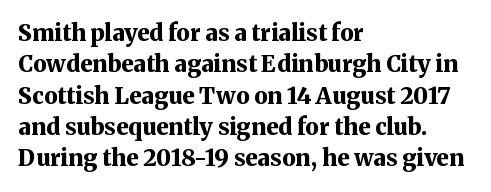
The image shows 23 px bold type, upright; set left-aligned, normal line spacing (1.36x), normal letter spacing, not underlined.
